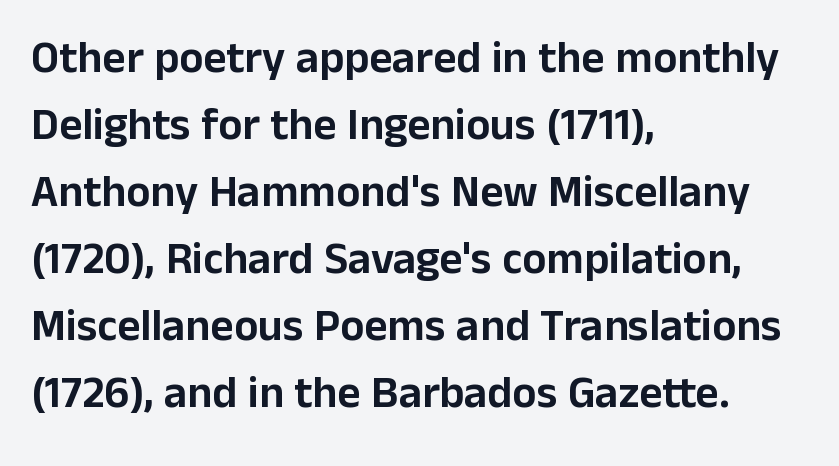
{"serif": "no", "italic": "no", "width": "normal", "stroke_contrast": "low", "x_height": "medium", "monospaced": "no", "underline": "no", "align": "left", "line_spacing": "normal", "line_spacing_ratio": 1.49, "letter_spacing": "normal", "letter_spacing_em": 0.0, "glyph_px": 45}
